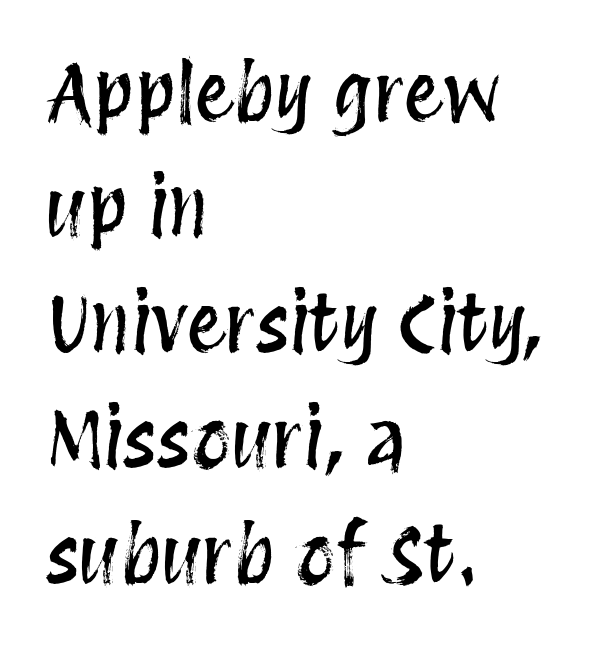
Q: Is the text italic (slanted)? A: No, it is upright.
Q: Is the text underlined? A: No.
Q: How is the paragraph aligned? A: Left-aligned.
Q: Is the spacing between letters normal or unusually wide? A: Normal.
Q: Is the spacing between lines tight, normal or loose? A: Normal.
Q: Width (condensed, normal, or wide)? A: Condensed.
Q: Stroke contrast? A: Medium.
Q: x-height? A: Large.
Q: Monospaced? A: No.
